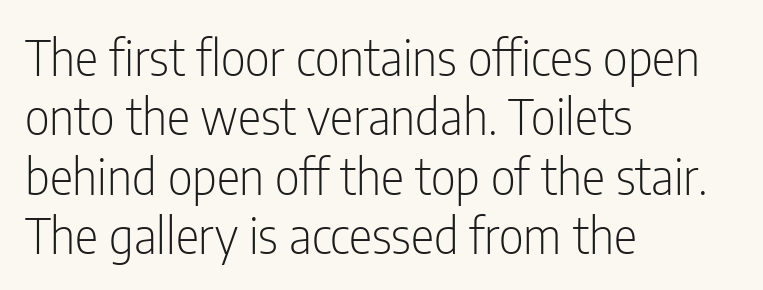
{"serif": "no", "italic": "no", "bold": "no", "weight": "light", "width": "condensed", "stroke_contrast": "low", "x_height": "medium", "monospaced": "no", "underline": "no", "align": "left", "line_spacing_ratio": 1.21, "letter_spacing": "normal", "letter_spacing_em": 0.0, "glyph_px": 49}
